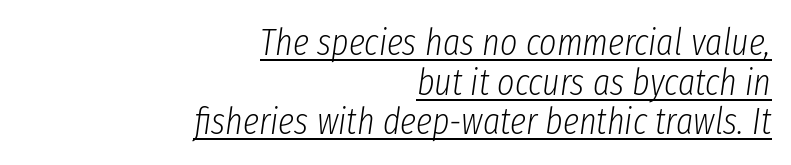
Tightly led — the rows are bunched. Tall strokes in this sample are angled rather than plumb. Is the block centered? No — it sits flush against the right margin. Varying glyph widths throughout — classic text-font behaviour.
